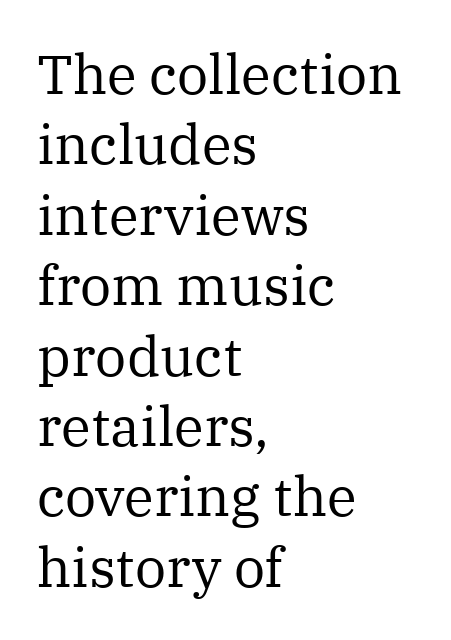
The image shows 55 px regular-weight serif type, upright; set left-aligned, normal line spacing (1.28x), normal letter spacing, not underlined; medium stroke contrast and a medium x-height.
